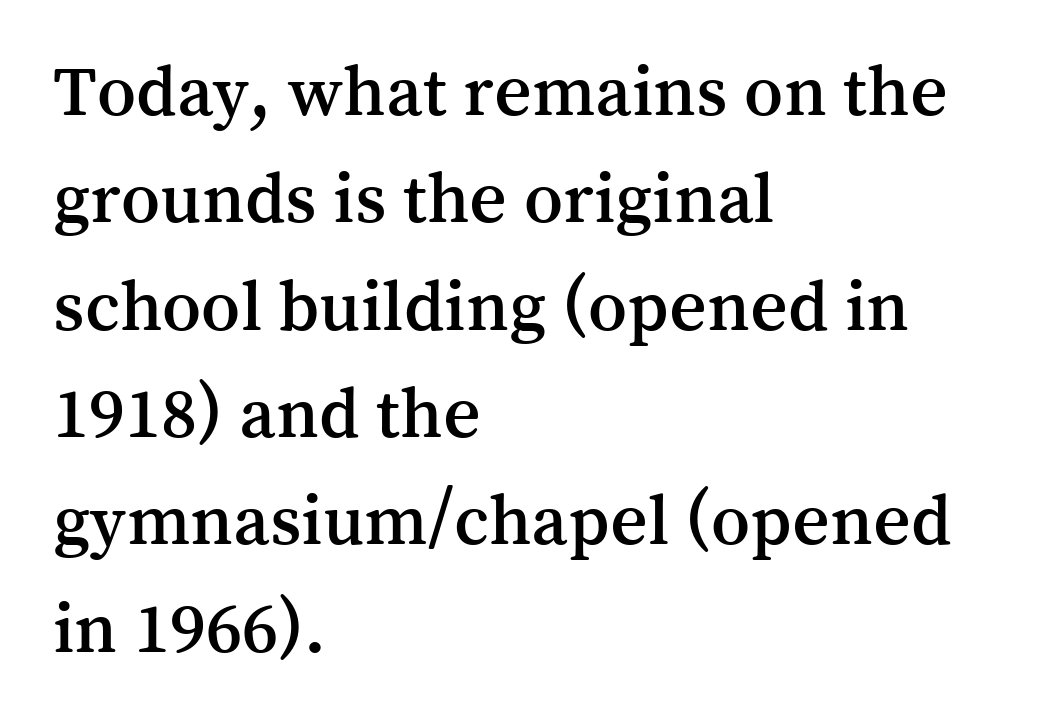
Q: Is the text italic (slanted)? A: No, it is upright.
Q: Is the typeface a serif or a sans-serif typeface? A: Serif.
Q: Is the text underlined? A: No.
Q: How is the paragraph aligned? A: Left-aligned.
Q: Is the spacing between letters normal or unusually wide? A: Normal.
Q: Is the spacing between lines tight, normal or loose? A: Normal.
Q: Width (condensed, normal, or wide)? A: Normal.
Q: Stroke contrast? A: Medium.
Q: x-height? A: Medium.
Q: Monospaced? A: No.
